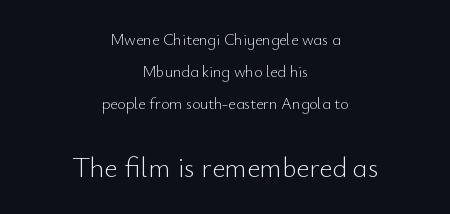
{"serif": "no", "italic": "no", "bold": "no", "weight": "light", "width": "normal", "stroke_contrast": "low", "x_height": "small", "monospaced": "no", "underline": "no", "align": "center", "line_spacing": "loose", "line_spacing_ratio": 2.01, "letter_spacing": "normal", "letter_spacing_em": 0.0, "larger_block": "second", "size_ratio": 1.75, "glyph_px": 28}
